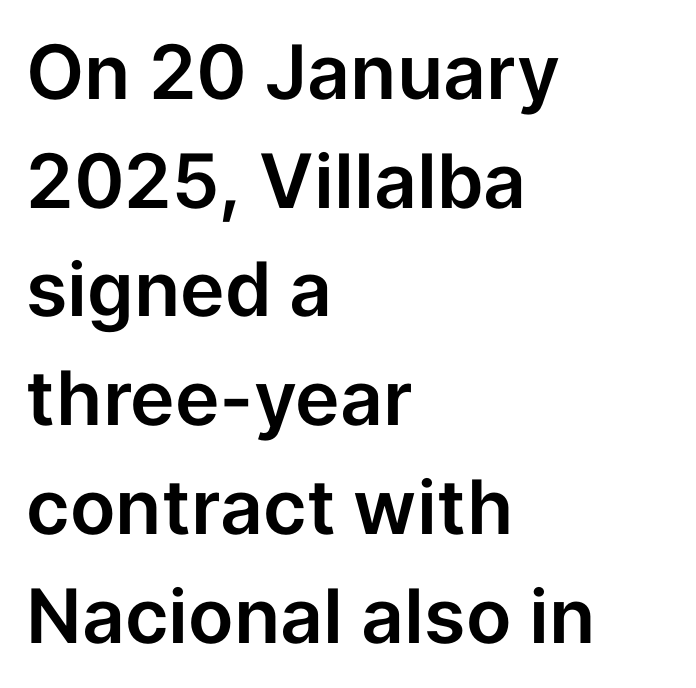
{"serif": "no", "italic": "no", "width": "normal", "stroke_contrast": "low", "x_height": "medium", "monospaced": "no", "underline": "no", "align": "left", "line_spacing": "normal", "line_spacing_ratio": 1.45, "letter_spacing": "normal", "letter_spacing_em": 0.0, "glyph_px": 75}
